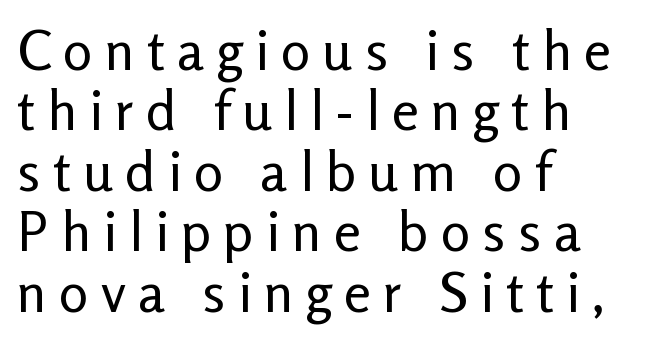
{"serif": "no", "italic": "no", "bold": "no", "weight": "regular", "width": "normal", "stroke_contrast": "low", "x_height": "medium", "monospaced": "no", "underline": "no", "align": "left", "line_spacing": "tight", "line_spacing_ratio": 1.1, "letter_spacing": "wide", "letter_spacing_em": 0.22, "glyph_px": 55}
